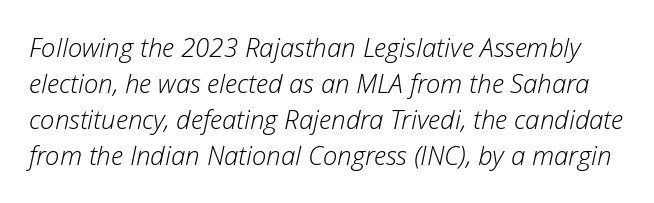
The image shows 26 px text type, italic (leaning right); set normal line spacing (1.39x), normal letter spacing, not underlined.
